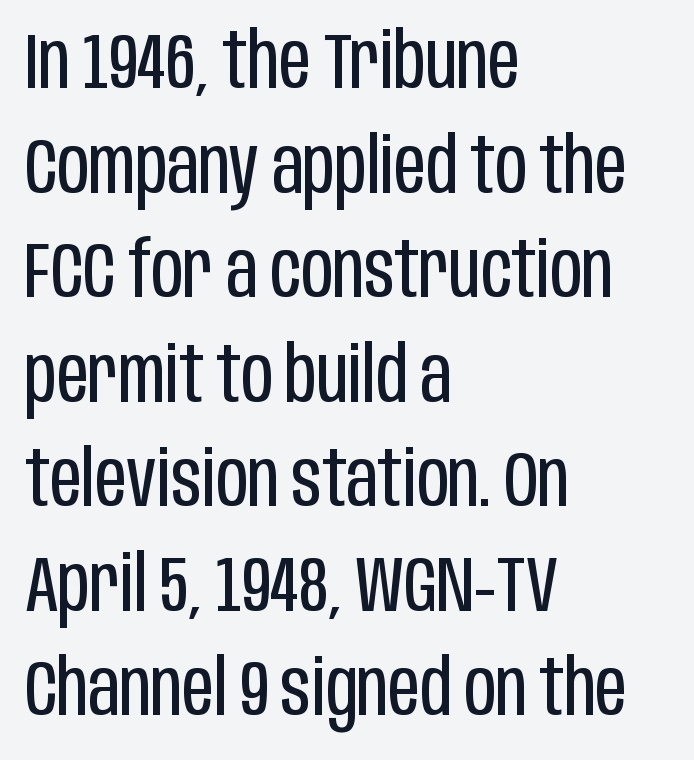
Letter spacing: default. The leading is moderate, giving the passage an even texture. Proportional: the letters do not fall into vertical columns. Each line starts at the same left margin while the right side varies. Italic? Not at all — the glyphs are vertical.
